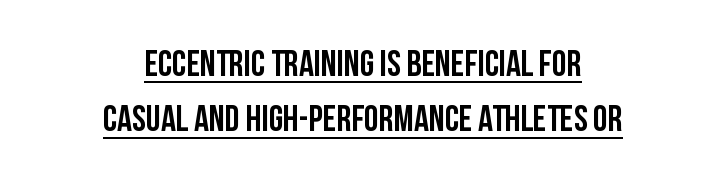
Q: Is the text italic (slanted)? A: No, it is upright.
Q: Is the typeface a serif or a sans-serif typeface? A: Sans-serif.
Q: Is the text underlined? A: Yes.
Q: How is the paragraph aligned? A: Centered.
Q: Is the spacing between letters normal or unusually wide? A: Normal.
Q: Is the spacing between lines tight, normal or loose? A: Normal.
Q: Width (condensed, normal, or wide)? A: Condensed.
Q: Stroke contrast? A: Low.
Q: x-height? A: Large.
Q: Monospaced? A: No.
